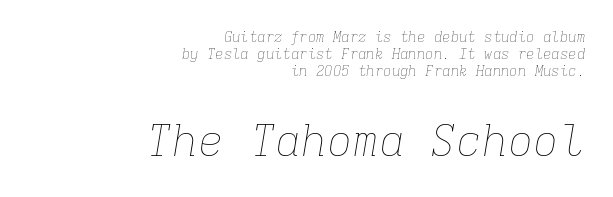
The cut favours lightness, reaching ordinary text weight at its darkest. Of the two passages, the one underneath uses the larger point size. This rendering leaves character spacing at its baseline value. Spacing verdict: monospaced, one width for all characters.
